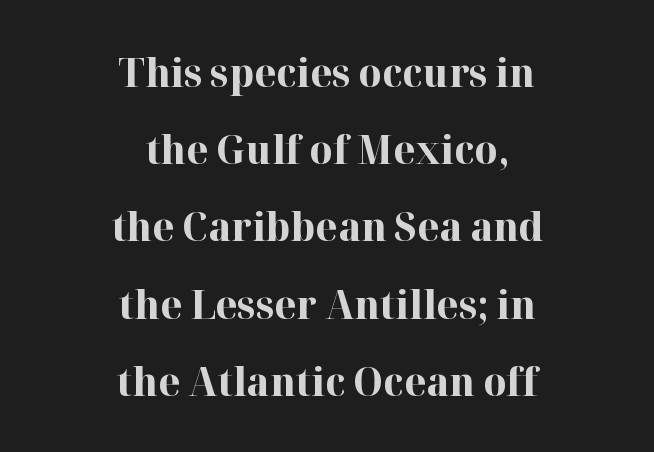
Letterform terminals end in serifs throughout the passage. The passage shown is typed in a proportional face where columns would drift. These lines keep a tight, regular rhythm from letter to letter. The lines are spread far apart with generous leading.
